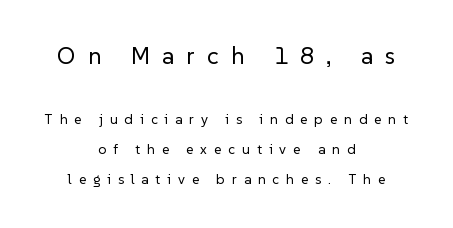
Notice how the stems are strictly vertical — no italics here. The baseline area is clear. The paragraph shown floats in the horizontal middle. The face used here is rendered with a markedly widened letterfit. Size hierarchy here favors the leading block over the trailing one.
